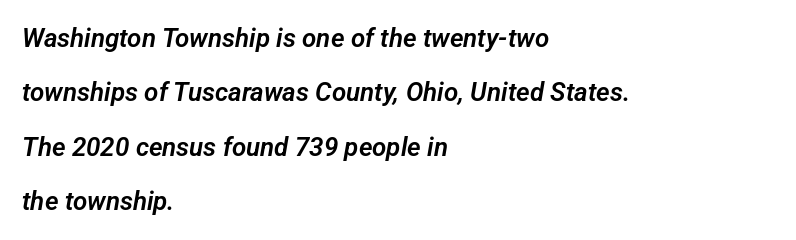
The image shows 26 px text type; set left-aligned, loose line spacing (2.09x), normal letter spacing, not underlined.
